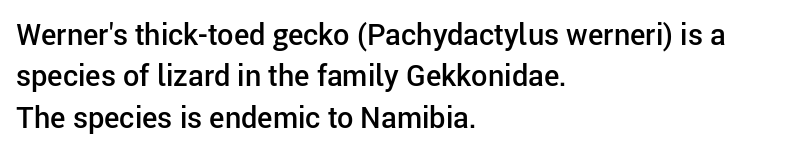
Note the varied advance widths — an 'i' is clearly narrower than an 'm'. The strokes are fattened partway — semibold, not bold. Nothing unusual about the tracking: characters are spaced as the font intends. The glyphs are unaccompanied by any horizontal stroke below them. The letters stand straight up with perfectly vertical stems. Observe the absence of serifs on each vertical stroke in this sample.
